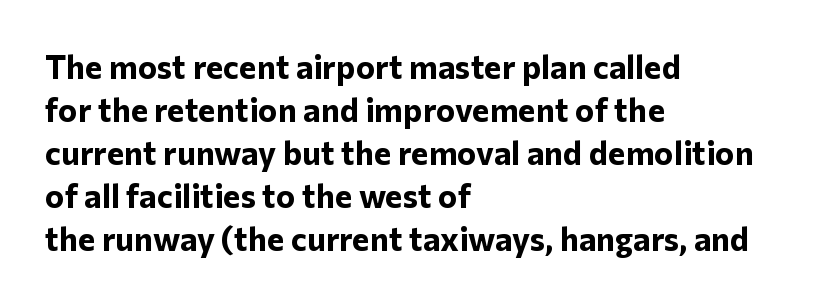
{"serif": "no", "italic": "no", "bold": "yes", "weight": "bold", "width": "normal", "stroke_contrast": "low", "x_height": "medium", "monospaced": "no", "underline": "no", "align": "left", "line_spacing": "normal", "line_spacing_ratio": 1.3, "letter_spacing": "normal", "letter_spacing_em": 0.0, "glyph_px": 33}
